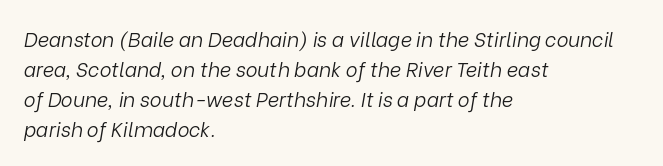
Q: Is the text bold? A: No.
Q: Is the text italic (slanted)? A: Yes, it leans right by about 9 degrees.
Q: Is the text underlined? A: No.
Q: How is the paragraph aligned? A: Left-aligned.
Q: Is the spacing between letters normal or unusually wide? A: Normal.
Q: Is the spacing between lines tight, normal or loose? A: Normal.
